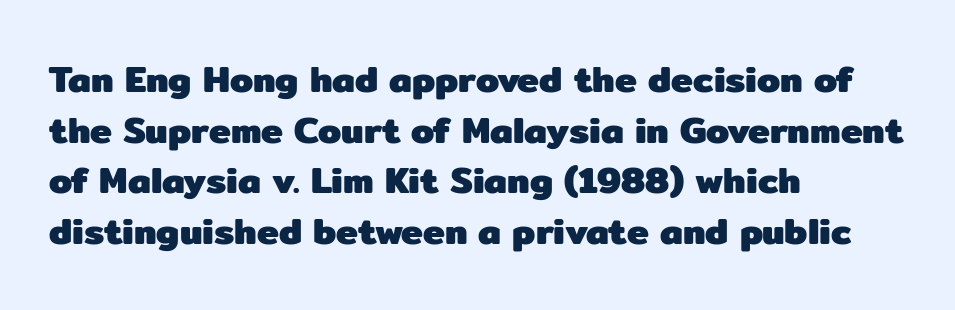
{"serif": "no", "italic": "no", "bold": "yes", "weight": "heavy", "width": "normal", "stroke_contrast": "low", "x_height": "medium", "monospaced": "no", "underline": "no", "align": "left", "line_spacing": "normal", "line_spacing_ratio": 1.37, "letter_spacing": "normal", "letter_spacing_em": 0.0, "glyph_px": 37}
